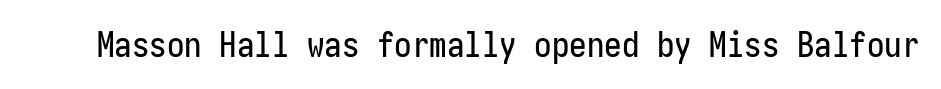
Regarding serifs, this sample does without them. Each row of text sits above clean, open space. The type sits square on the baseline with zero lean. Glyph-to-glyph distance matches everyday printed text.
